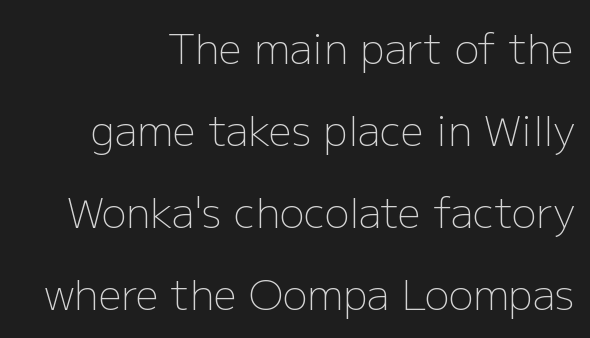
Q: Is the text bold? A: No.
Q: Is the text italic (slanted)? A: No, it is upright.
Q: Is the typeface a serif or a sans-serif typeface? A: Sans-serif.
Q: Is the text underlined? A: No.
Q: How is the paragraph aligned? A: Right-aligned.
Q: Is the spacing between letters normal or unusually wide? A: Normal.
Q: Is the spacing between lines tight, normal or loose? A: Loose.
Q: Width (condensed, normal, or wide)? A: Normal.
Q: Stroke contrast? A: Low.
Q: x-height? A: Medium.
Q: Monospaced? A: No.
